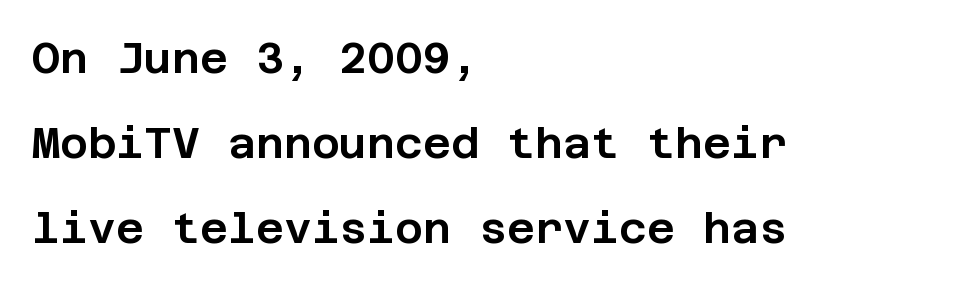
Does the type have serifs? No, each stem ends abruptly. Between one letter and the next there's only the usual sliver of space. A typesetter would call this leading open, well beyond the default. The zone under the glyphs is completely vacant. Tall strokes in this sample are plumb rather than angled.
